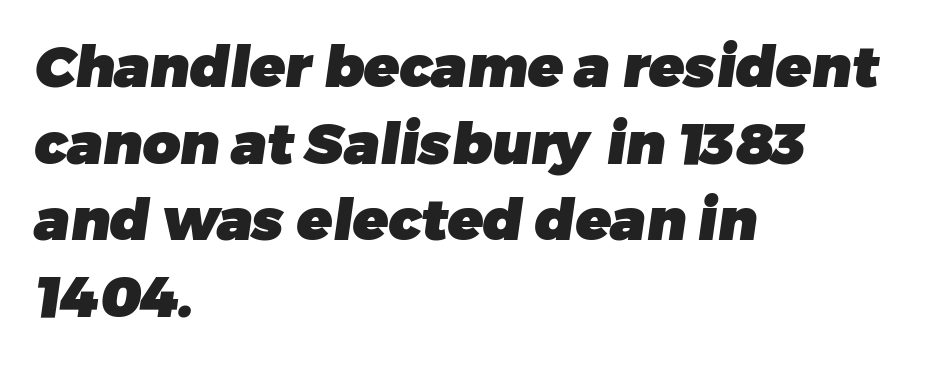
Horizontal alignment here is leftward, the default for most running prose. Its strokes are broad and dark, the hallmark of bold type. The rows are spaced the way most documents space them. Look at the tracking — it's just the regular setting, nothing added. Varying glyph widths throughout — classic text-font behaviour. Check the space under the baseline: it is left empty.
